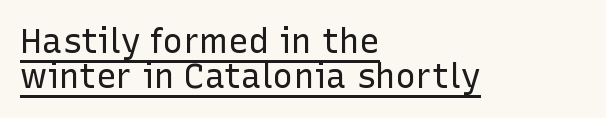
Q: Is the text bold? A: No.
Q: Is the text italic (slanted)? A: No, it is upright.
Q: Is the typeface a serif or a sans-serif typeface? A: Sans-serif.
Q: Is the text underlined? A: Yes.
Q: How is the paragraph aligned? A: Left-aligned.
Q: Is the spacing between letters normal or unusually wide? A: Normal.
Q: Is the spacing between lines tight, normal or loose? A: Tight.
Q: Width (condensed, normal, or wide)? A: Normal.
Q: Stroke contrast? A: Low.
Q: x-height? A: Medium.
Q: Monospaced? A: No.
